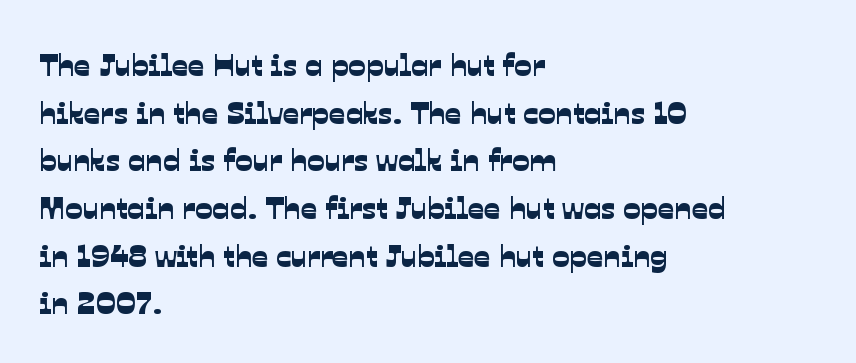
{"serif": "no", "width": "normal", "stroke_contrast": "low", "x_height": "medium", "monospaced": "no", "underline": "no", "align": "left", "line_spacing": "normal", "line_spacing_ratio": 1.49, "letter_spacing": "normal", "letter_spacing_em": 0.0, "glyph_px": 32}
